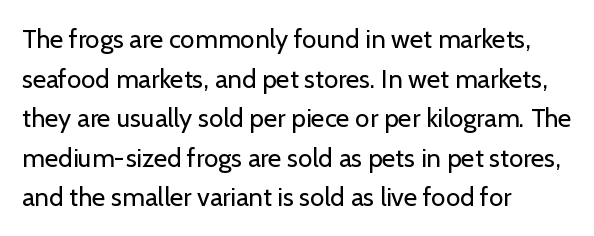
The image shows 26 px text type, upright; set left-aligned, normal line spacing (1.52x), normal letter spacing, not underlined.
